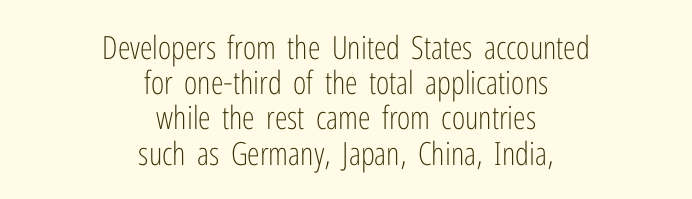
Underlining? Definitely not there. Serif or sans? Sans — the stroke terminals are bare. The passage shown stacks its lines with hardly any gap. Words appear dense and cohesive because spacing is normal. Unbolded letterforms with no extra heft.
